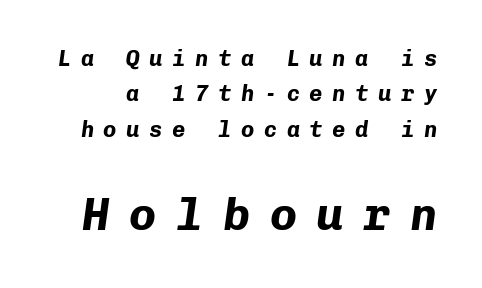
{"italic": "yes", "lean": "right", "slant_degrees": 8, "bold": "yes", "weight": "bold", "width": "normal", "stroke_contrast": "low", "x_height": "medium", "monospaced": "yes", "underline": "no", "line_spacing": "normal", "line_spacing_ratio": 1.61, "letter_spacing": "wide", "letter_spacing_em": 0.44, "larger_block": "second", "size_ratio": 2.05, "glyph_px": 45}
